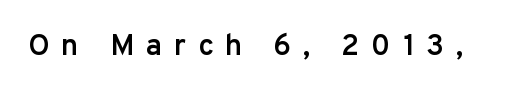
{"serif": "no", "italic": "no", "bold": "semi", "weight": "semibold", "width": "normal", "stroke_contrast": "low", "x_height": "medium", "monospaced": "no", "underline": "no", "letter_spacing": "wide", "letter_spacing_em": 0.39, "glyph_px": 30}
